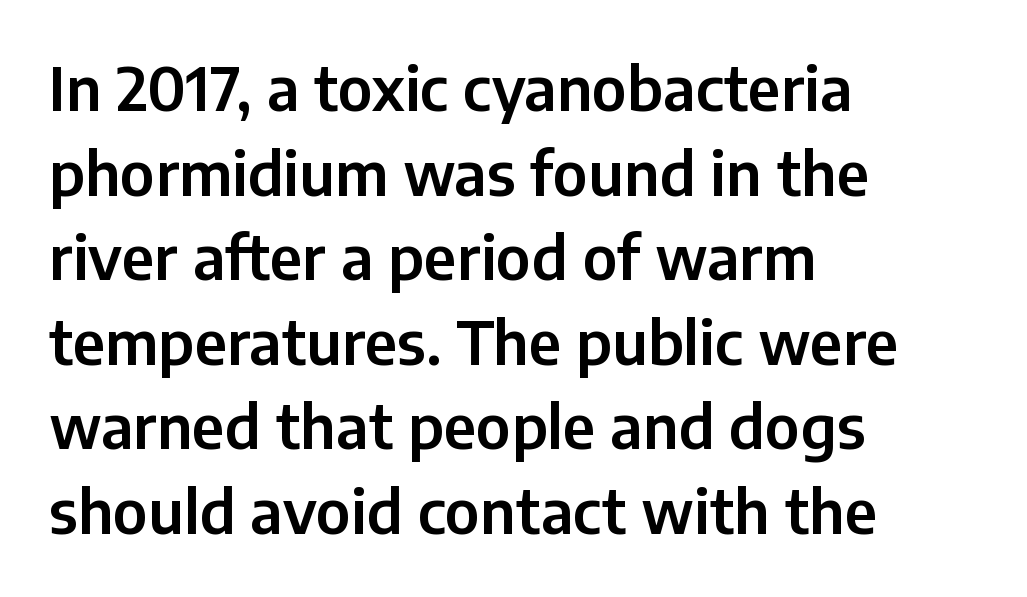
Each row of text sits above clean, open space. Inter-character spacing is left at the font's built-in metrics. Looks like regular typesetting: each glyph gets only the width it needs. Teacher's note: observe the even left margin — that is flush-left alignment.
